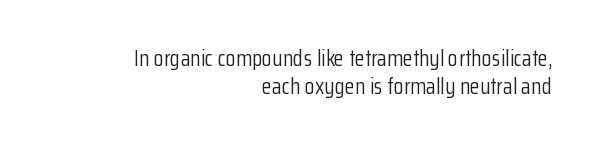
Q: Is the text bold? A: No.
Q: Is the text italic (slanted)? A: No, it is upright.
Q: Is the text underlined? A: No.
Q: How is the paragraph aligned? A: Right-aligned.
Q: Is the spacing between letters normal or unusually wide? A: Normal.
